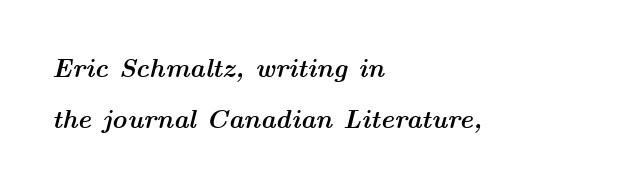
{"italic": "yes", "lean": "right", "slant_degrees": 14, "bold": "yes", "underline": "no", "align": "left", "line_spacing": "loose", "line_spacing_ratio": 1.98, "letter_spacing": "normal", "letter_spacing_em": 0.0, "glyph_px": 26}
